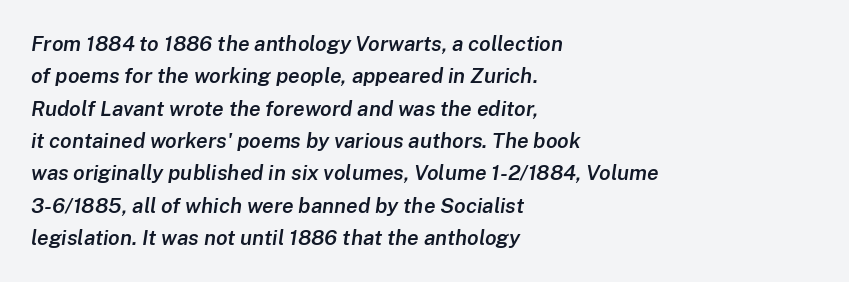
Q: Is the text bold? A: Semi-bold.
Q: Is the text italic (slanted)? A: Yes, it leans right by about 8 degrees.
Q: Is the text underlined? A: No.
Q: How is the paragraph aligned? A: Left-aligned.
Q: Is the spacing between letters normal or unusually wide? A: Normal.
Q: Is the spacing between lines tight, normal or loose? A: Normal.
